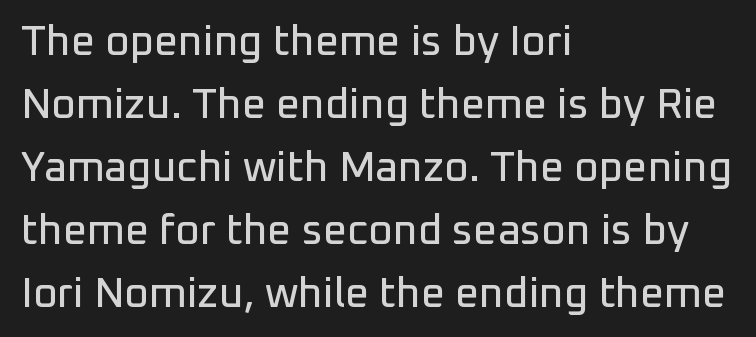
The image shows 42 px sans-serif type, upright; set left-aligned, normal line spacing (1.5x), normal letter spacing, not underlined; low stroke contrast and a medium x-height.
